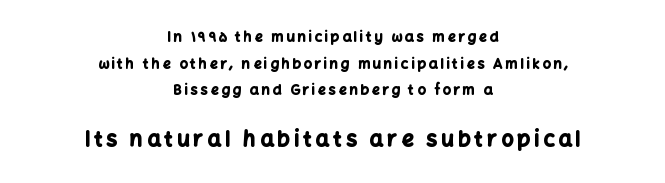
{"italic": "no", "bold": "yes", "underline": "no", "align": "center", "line_spacing": "loose", "line_spacing_ratio": 1.9, "letter_spacing": "wide", "letter_spacing_em": 0.2, "larger_block": "second", "size_ratio": 1.5, "glyph_px": 21}
